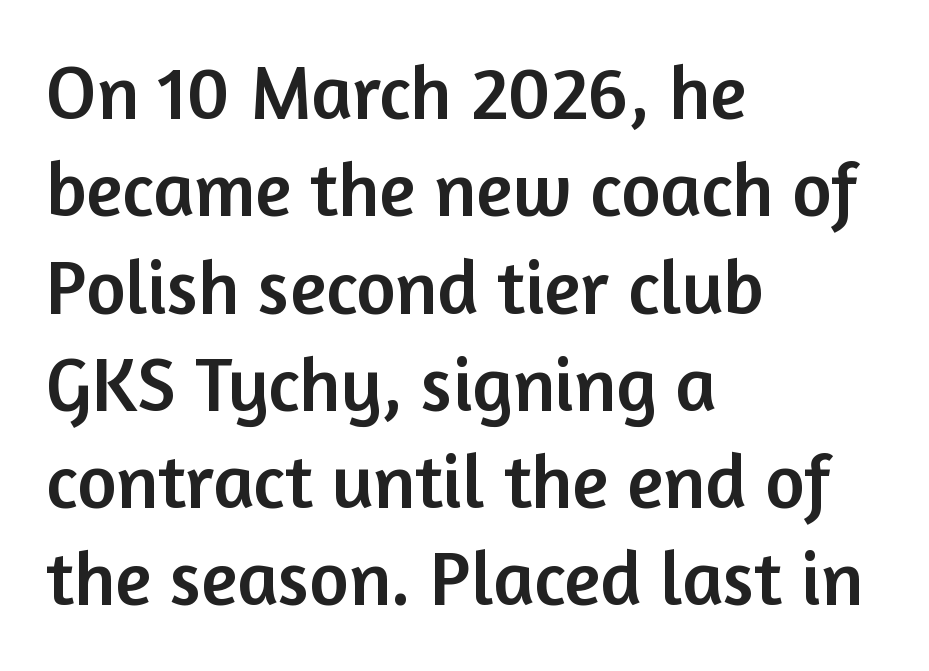
The image shows 76 px sans-serif type, upright; set left-aligned, normal line spacing (1.28x), normal letter spacing, not underlined; low stroke contrast and a medium x-height.
